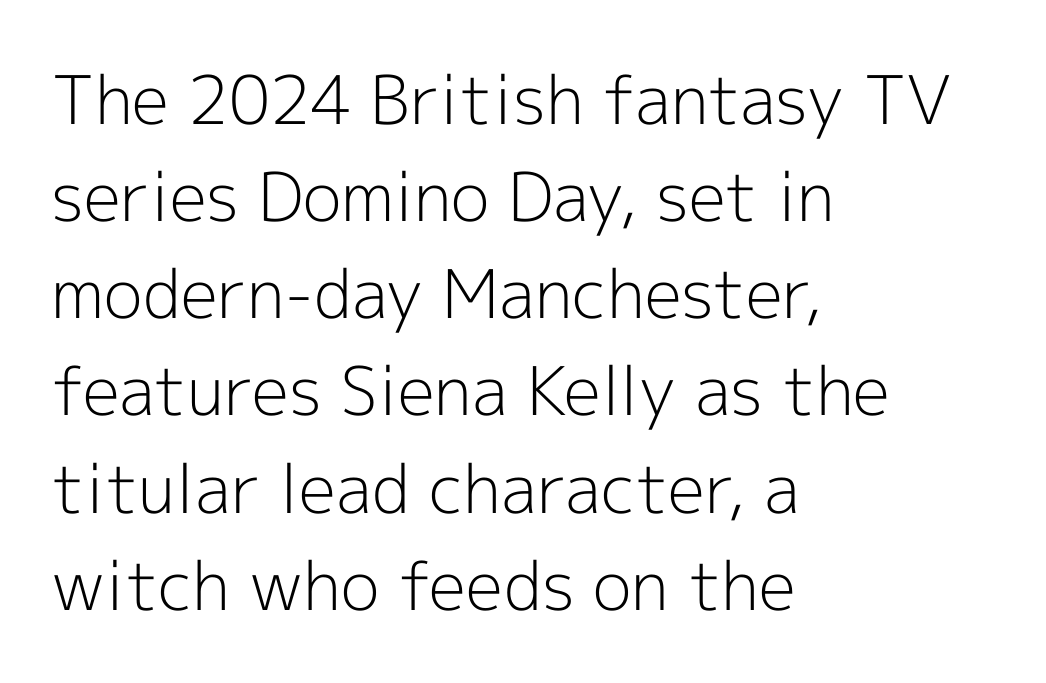
{"serif": "no", "italic": "no", "bold": "no", "weight": "light", "width": "normal", "x_height": "medium", "monospaced": "no", "underline": "no", "align": "left", "line_spacing": "normal", "line_spacing_ratio": 1.45, "letter_spacing": "normal", "letter_spacing_em": 0.0, "glyph_px": 67}
